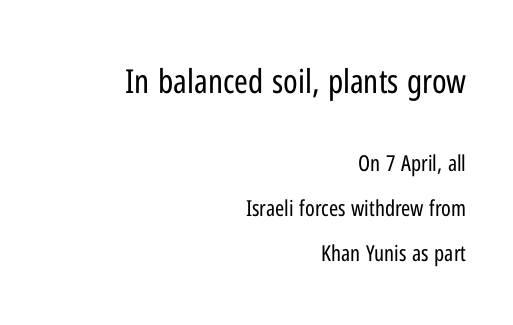
How would I describe the line gaps? Wide and relaxed. Large over small — that's the arrangement of the two blocks here. Is the letter spacing exaggerated? No — it looks like the ordinary default. Only glyphs here, with clear space below each row. Quick note: not italic, upright. Unbolded letterforms with no extra heft.
